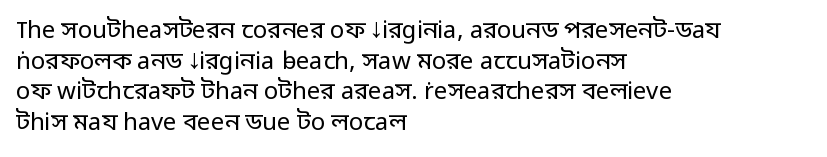
The image shows 24 px text type, upright; set left-aligned, normal line spacing (1.28x), normal letter spacing, not underlined.
